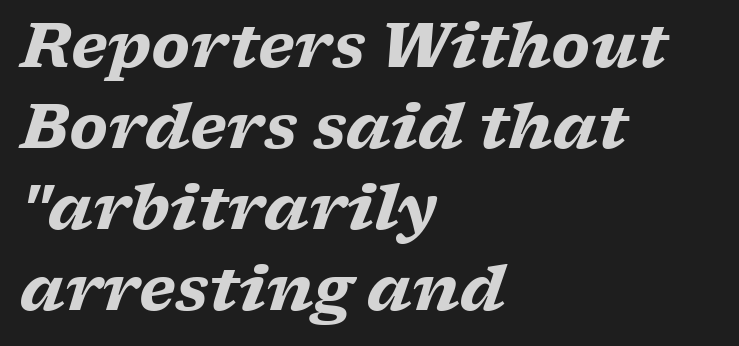
The image shows 61 px heavy, wide serif type, italic (leaning right); set left-aligned, normal line spacing (1.33x), normal letter spacing, not underlined; low stroke contrast and a medium x-height.
